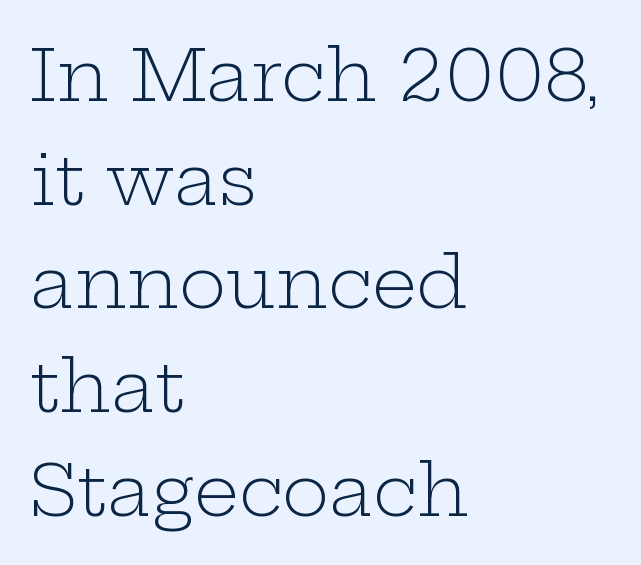
The paragraph shown leans on its left margin. Summary of weight: not heavy and not bold. Ascenders rise straight up at ninety degrees. Yep, those are serifs on the letters.
